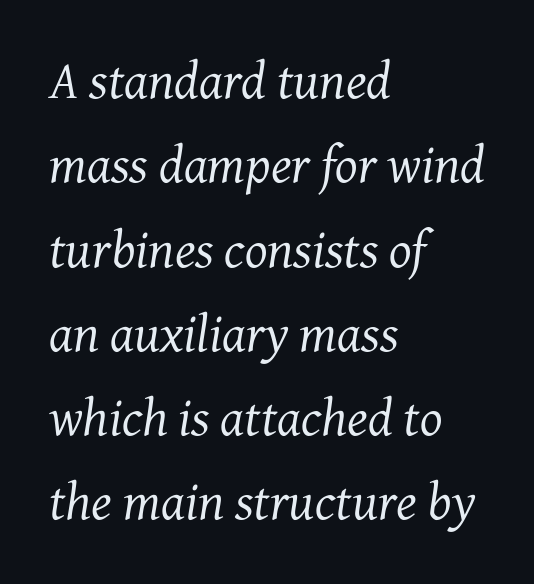
The glyphs in this specimen are seriffed. Compared with ordinary roman type, these characters are visibly tilted. Descenders are the only things crossing below the line. Counters stay open thanks to moderate or lighter strokes.
